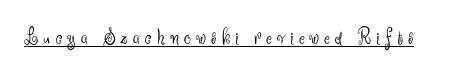
The image shows 22 px text type, upright; set unusually wide letter spacing (+0.23 em), underlined.
